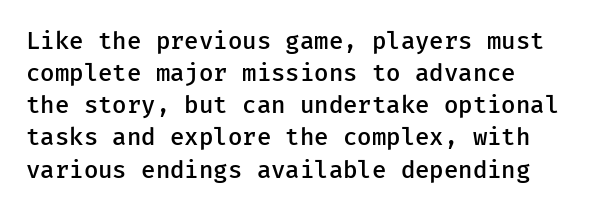
{"italic": "no", "bold": "semi", "underline": "no", "line_spacing": "normal", "line_spacing_ratio": 1.34, "letter_spacing": "normal", "letter_spacing_em": 0.0, "glyph_px": 24}
